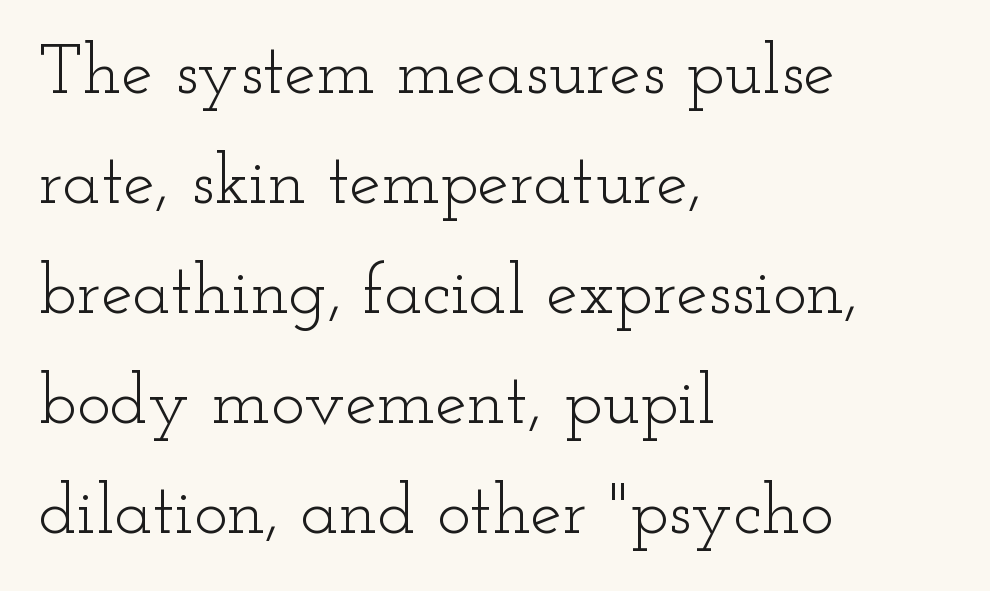
{"serif": "yes", "italic": "no", "bold": "no", "weight": "light", "width": "wide", "stroke_contrast": "low", "x_height": "small", "monospaced": "no", "underline": "no", "align": "left", "line_spacing": "normal", "line_spacing_ratio": 1.55, "letter_spacing": "normal", "letter_spacing_em": 0.0, "glyph_px": 71}
